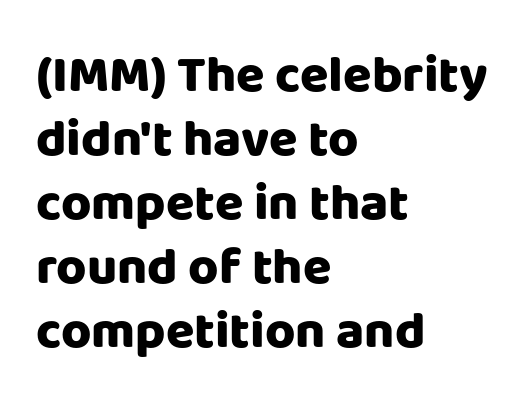
The image shows 52 px heavy sans-serif type, upright; set left-aligned, line spacing 1.23x, normal letter spacing, not underlined; low stroke contrast and a large x-height.
